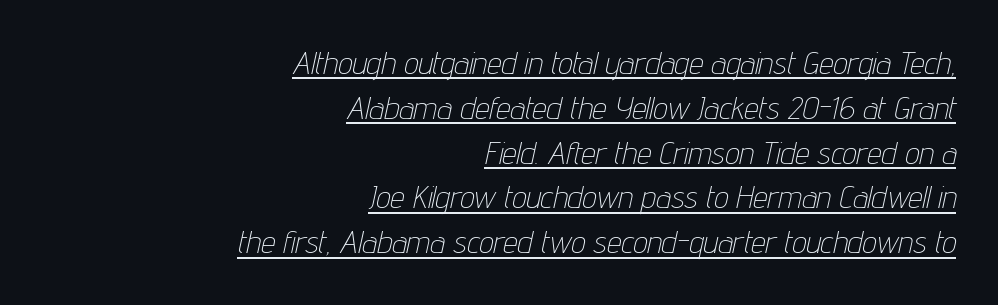
{"italic": "yes", "lean": "right", "slant_degrees": 12, "bold": "no", "weight": "thin", "width": "condensed", "stroke_contrast": "low", "x_height": "medium", "monospaced": "no", "underline": "yes", "align": "right", "line_spacing": "normal", "line_spacing_ratio": 1.4, "letter_spacing": "normal", "letter_spacing_em": 0.0, "glyph_px": 32}
